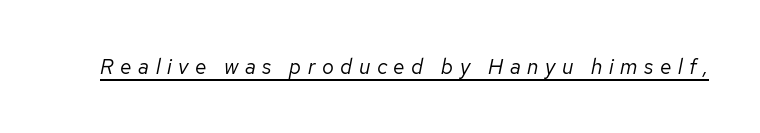
Q: Is the text bold? A: No.
Q: Is the text italic (slanted)? A: Yes, it leans right by about 12 degrees.
Q: Is the text underlined? A: Yes.
Q: Is the spacing between letters normal or unusually wide? A: Unusually wide.
